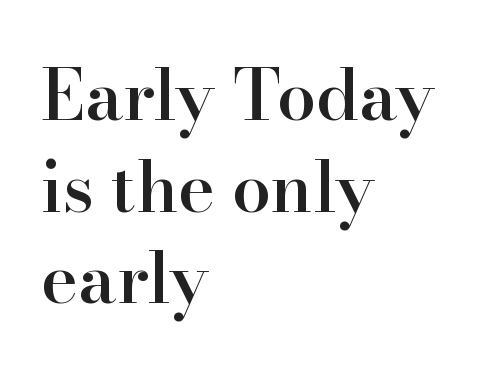
{"serif": "yes", "italic": "no", "bold": "semi", "weight": "semibold", "width": "normal", "stroke_contrast": "high", "x_height": "small", "monospaced": "no", "underline": "no", "align": "left", "line_spacing": "normal", "line_spacing_ratio": 1.31, "letter_spacing": "normal", "letter_spacing_em": 0.0, "glyph_px": 70}
